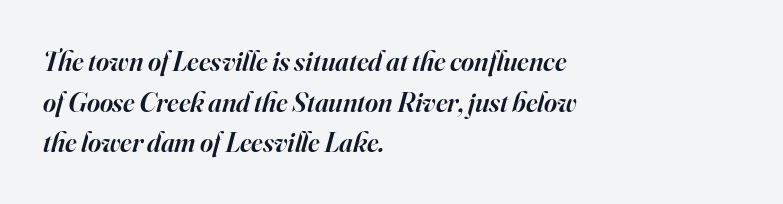
Q: Is the text bold? A: Semi-bold.
Q: Is the text italic (slanted)? A: Yes, it leans right by about 16 degrees.
Q: Is the typeface a serif or a sans-serif typeface? A: Serif.
Q: Is the text underlined? A: No.
Q: How is the paragraph aligned? A: Left-aligned.
Q: Is the spacing between letters normal or unusually wide? A: Normal.
Q: Is the spacing between lines tight, normal or loose? A: Normal.
Q: Width (condensed, normal, or wide)? A: Normal.
Q: Stroke contrast? A: High.
Q: x-height? A: Small.
Q: Monospaced? A: No.
